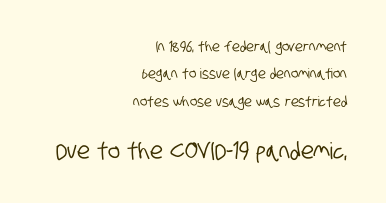
Q: Is the text underlined? A: No.
Q: How is the paragraph aligned? A: Right-aligned.
Q: Is the spacing between letters normal or unusually wide? A: Normal.
Q: Is the spacing between lines tight, normal or loose? A: Loose.
Q: Which block of text is set in a larger size, the first (top) or the second (bottom)? A: The second (bottom) one.
